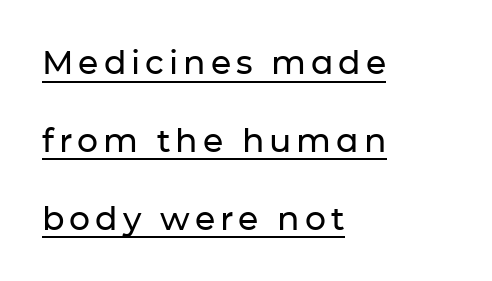
{"serif": "no", "italic": "no", "width": "normal", "stroke_contrast": "low", "x_height": "medium", "monospaced": "no", "underline": "yes", "align": "left", "line_spacing": "loose", "line_spacing_ratio": 2.36, "glyph_px": 33}
